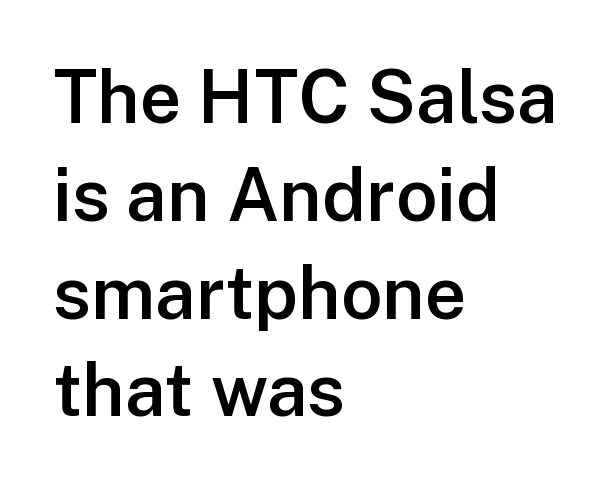
Q: Is the text bold? A: Semi-bold.
Q: Is the text italic (slanted)? A: No, it is upright.
Q: Is the typeface a serif or a sans-serif typeface? A: Sans-serif.
Q: Is the text underlined? A: No.
Q: How is the paragraph aligned? A: Left-aligned.
Q: Is the spacing between letters normal or unusually wide? A: Normal.
Q: Is the spacing between lines tight, normal or loose? A: Normal.
Q: Width (condensed, normal, or wide)? A: Normal.
Q: Stroke contrast? A: Low.
Q: x-height? A: Medium.
Q: Monospaced? A: No.
